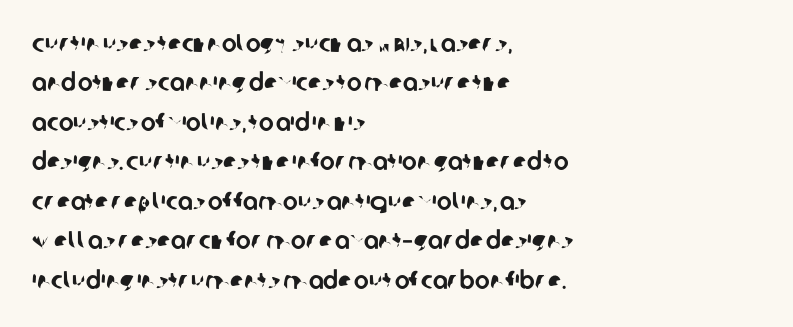
Q: Is the text underlined? A: No.
Q: How is the paragraph aligned? A: Left-aligned.
Q: Is the spacing between letters normal or unusually wide? A: Normal.
Q: Is the spacing between lines tight, normal or loose? A: Normal.
